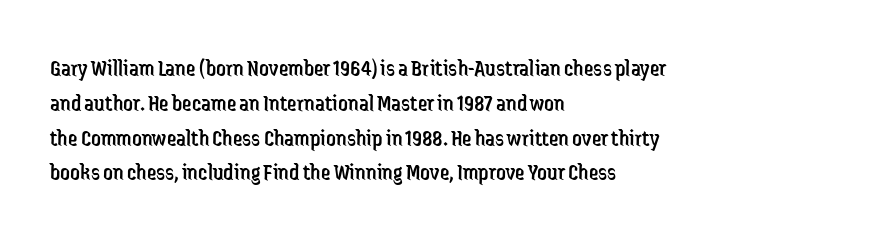
Q: Is the text bold? A: No.
Q: Is the text italic (slanted)? A: No, it is upright.
Q: Is the text underlined? A: No.
Q: How is the paragraph aligned? A: Left-aligned.
Q: Is the spacing between letters normal or unusually wide? A: Normal.
Q: Is the spacing between lines tight, normal or loose? A: Normal.
